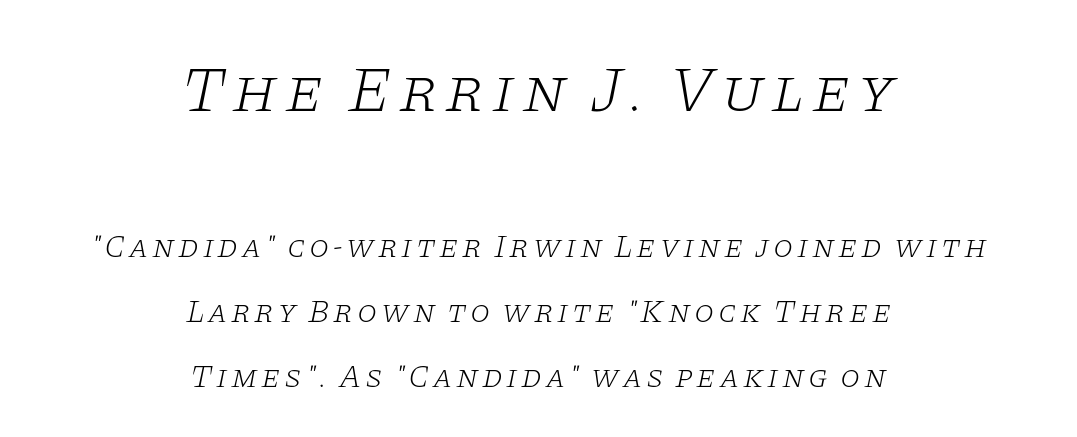
The image shows 64 px light, wide serif type, italic (leaning right); set centered, loose line spacing (2.04x), not underlined; the first (top) block is 2.0x larger; low stroke contrast and a large x-height.
